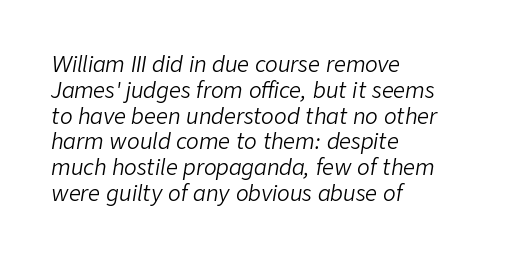
The image shows 21 px text type, italic (leaning right); set left-aligned, line spacing 1.23x, normal letter spacing, not underlined.
